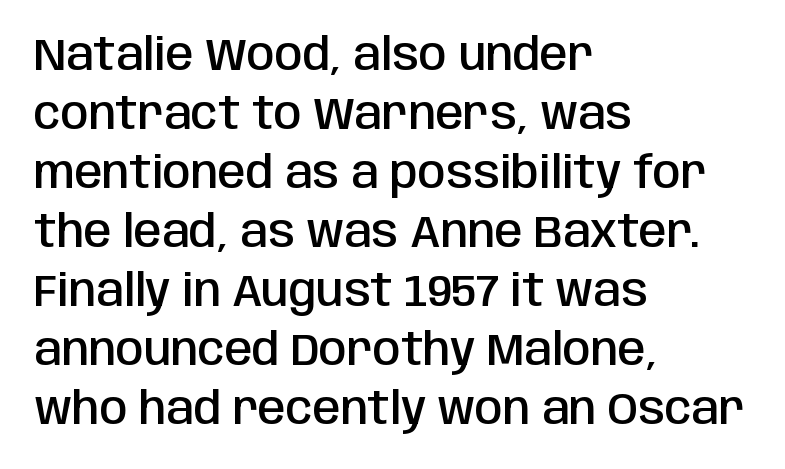
{"serif": "no", "italic": "no", "bold": "semi", "weight": "semibold", "width": "condensed", "stroke_contrast": "low", "x_height": "large", "monospaced": "no", "underline": "no", "align": "left", "line_spacing": "normal", "line_spacing_ratio": 1.31, "letter_spacing": "normal", "letter_spacing_em": 0.0, "glyph_px": 45}
